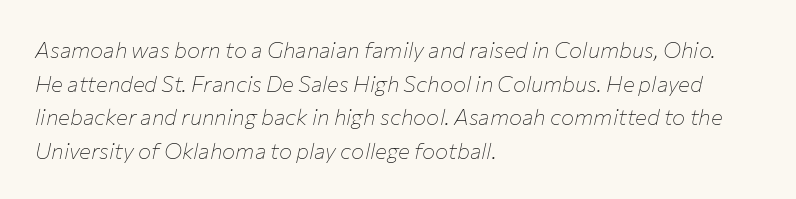
Q: Is the text bold? A: No.
Q: Is the text italic (slanted)? A: Yes, it leans right by about 12 degrees.
Q: Is the text underlined? A: No.
Q: How is the paragraph aligned? A: Left-aligned.
Q: Is the spacing between letters normal or unusually wide? A: Normal.
Q: Is the spacing between lines tight, normal or loose? A: Normal.
